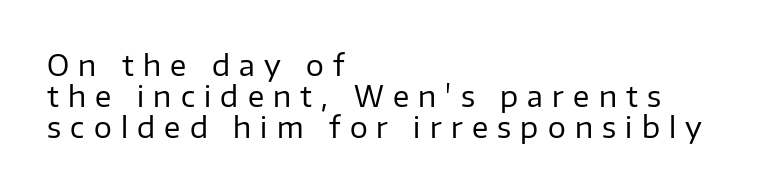
Beneath every word, the page is bare. Horizontally, the lines are justified to the leading edge only. Note the varied advance widths — an 'i' is clearly narrower than an 'm'. Each letter's strokes conclude bluntly, with no projecting serifs.
